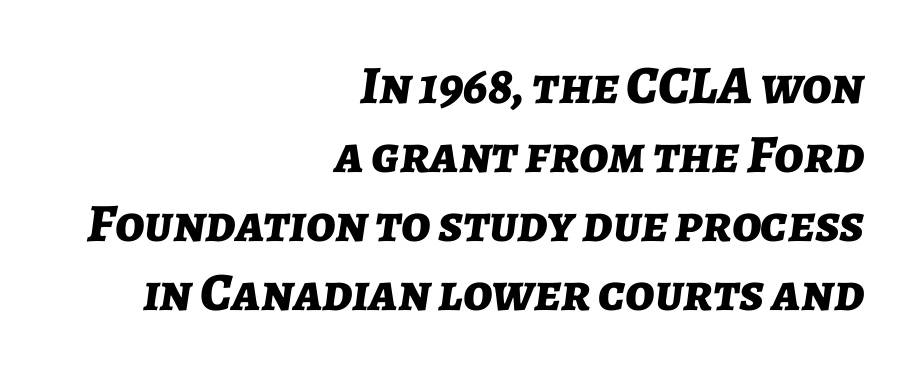
The image shows 54 px bold type, italic (leaning right); set right-aligned, normal line spacing (1.28x), normal letter spacing, not underlined; low stroke contrast and a medium x-height.
